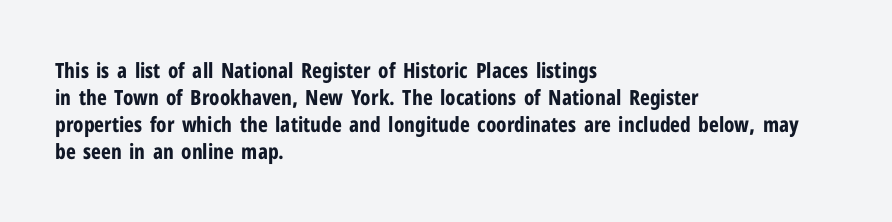
Q: Is the text bold? A: Yes.
Q: Is the text italic (slanted)? A: No, it is upright.
Q: Is the text underlined? A: No.
Q: How is the paragraph aligned? A: Left-aligned.
Q: Is the spacing between letters normal or unusually wide? A: Normal.
Q: Is the spacing between lines tight, normal or loose? A: Normal.
